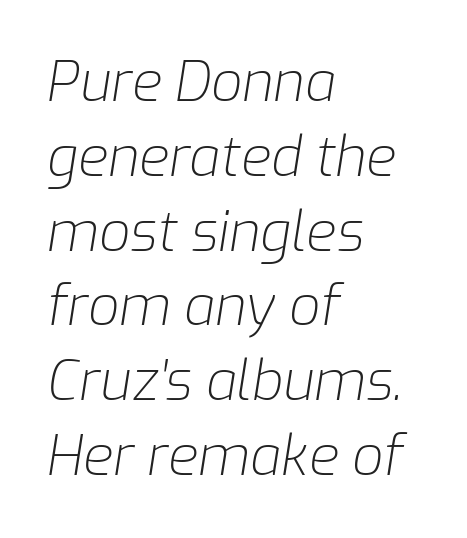
The image shows 55 px light type, italic (leaning right); set left-aligned, normal line spacing (1.36x), normal letter spacing, not underlined; low stroke contrast and a medium x-height.
